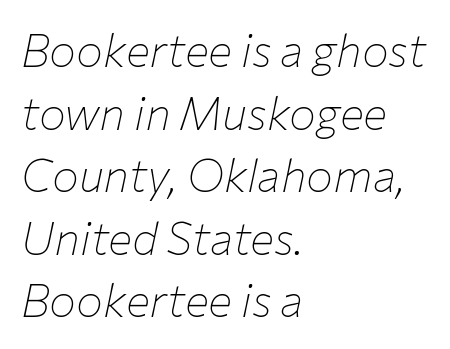
Q: Is the text bold? A: No.
Q: Is the text italic (slanted)? A: Yes, it leans right by about 12 degrees.
Q: Is the text underlined? A: No.
Q: How is the paragraph aligned? A: Left-aligned.
Q: Is the spacing between letters normal or unusually wide? A: Normal.
Q: Is the spacing between lines tight, normal or loose? A: Normal.
Q: Width (condensed, normal, or wide)? A: Normal.
Q: Stroke contrast? A: Low.
Q: x-height? A: Medium.
Q: Monospaced? A: No.
